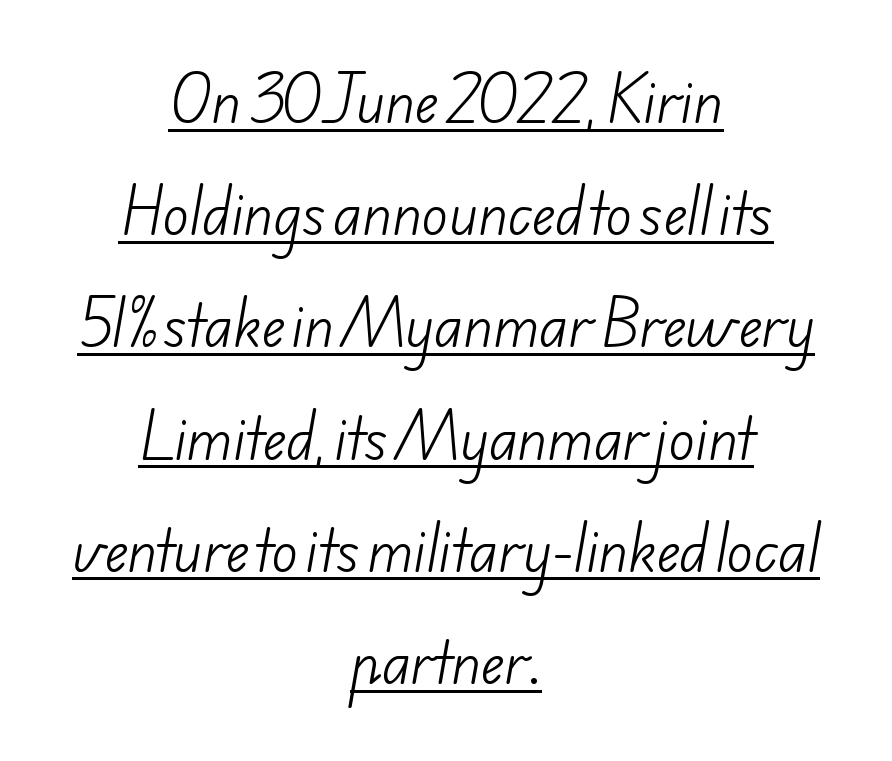
The image shows 55 px light sans-serif type; set centered, loose line spacing (2.04x), normal letter spacing, underlined; low stroke contrast and a small x-height.
